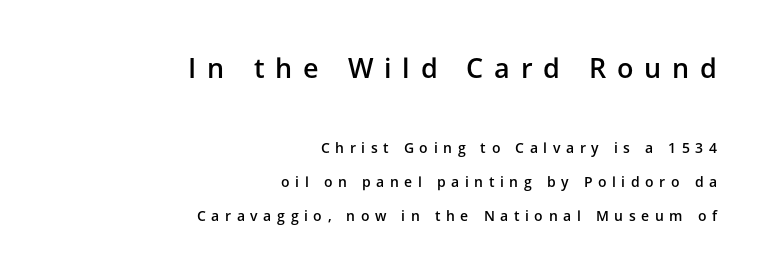
Q: Is the text bold? A: Semi-bold.
Q: Is the text italic (slanted)? A: No, it is upright.
Q: Is the text underlined? A: No.
Q: How is the paragraph aligned? A: Right-aligned.
Q: Is the spacing between letters normal or unusually wide? A: Unusually wide.
Q: Is the spacing between lines tight, normal or loose? A: Loose.
Q: Which block of text is set in a larger size, the first (top) or the second (bottom)? A: The first (top) one.
